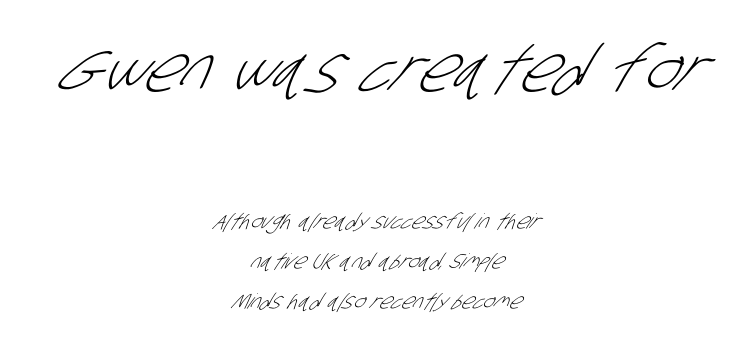
{"serif": "no", "bold": "no", "weight": "light", "width": "condensed", "stroke_contrast": "low", "x_height": "large", "monospaced": "no", "underline": "no", "align": "center", "line_spacing": "loose", "line_spacing_ratio": 1.9, "letter_spacing": "normal", "letter_spacing_em": 0.0, "larger_block": "first", "size_ratio": 3.05, "glyph_px": 64}
